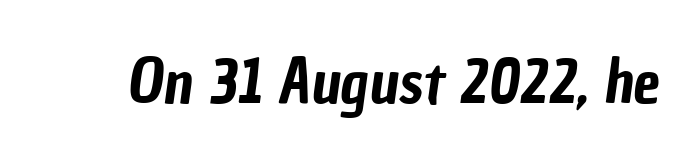
The image shows 60 px condensed sans-serif type; set normal letter spacing, not underlined; low stroke contrast and a medium x-height.
